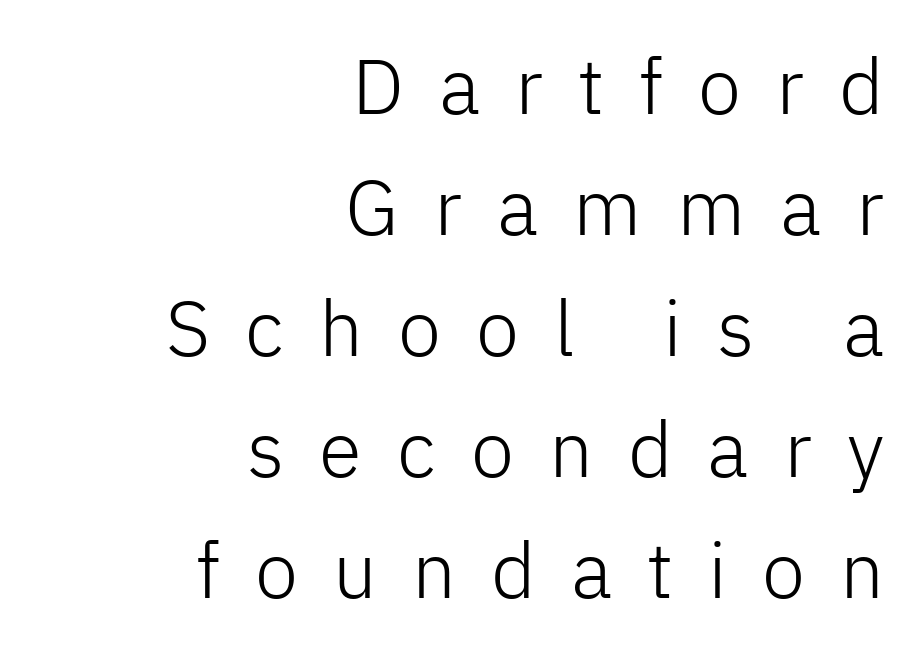
{"serif": "no", "italic": "no", "bold": "no", "weight": "light", "width": "normal", "stroke_contrast": "low", "x_height": "medium", "monospaced": "no", "underline": "no", "align": "right", "line_spacing": "normal", "line_spacing_ratio": 1.55, "letter_spacing": "wide", "letter_spacing_em": 0.45, "glyph_px": 78}
